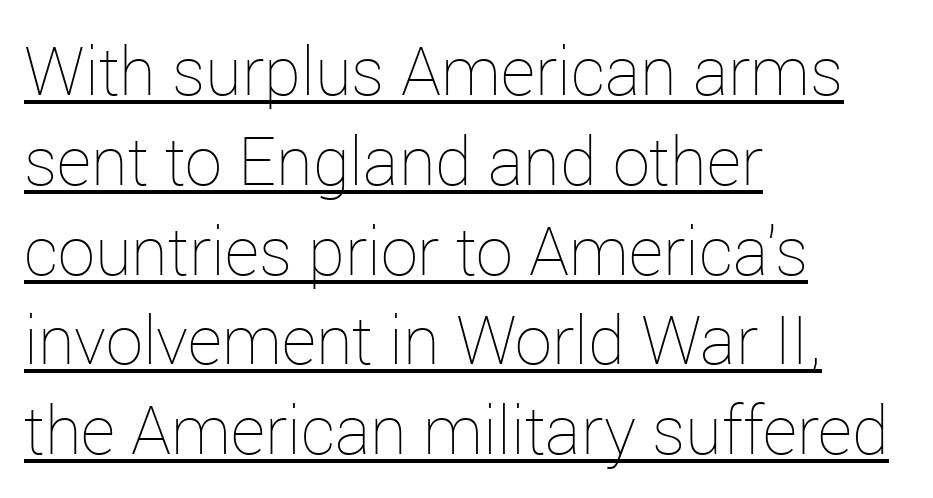
{"italic": "no", "bold": "no", "weight": "thin", "width": "normal", "stroke_contrast": "low", "x_height": "medium", "monospaced": "no", "underline": "yes", "align": "left", "line_spacing": "normal", "line_spacing_ratio": 1.34, "letter_spacing": "normal", "letter_spacing_em": 0.0, "glyph_px": 67}
